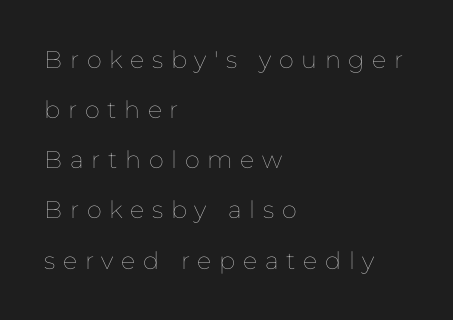
{"italic": "no", "bold": "no", "underline": "no", "align": "left", "line_spacing": "loose", "line_spacing_ratio": 2.09, "letter_spacing": "wide", "letter_spacing_em": 0.32, "glyph_px": 24}
